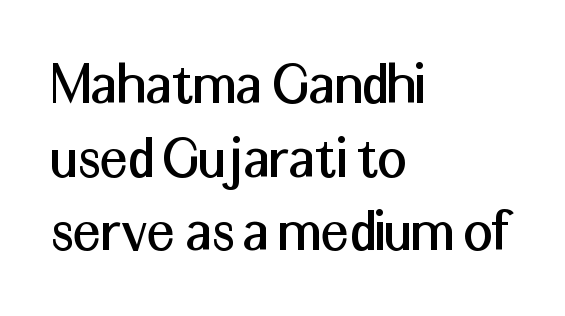
Q: Is the text italic (slanted)? A: No, it is upright.
Q: Is the typeface a serif or a sans-serif typeface? A: Sans-serif.
Q: Is the text underlined? A: No.
Q: How is the paragraph aligned? A: Left-aligned.
Q: Is the spacing between letters normal or unusually wide? A: Normal.
Q: Width (condensed, normal, or wide)? A: Normal.
Q: Stroke contrast? A: Medium.
Q: x-height? A: Medium.
Q: Monospaced? A: No.
